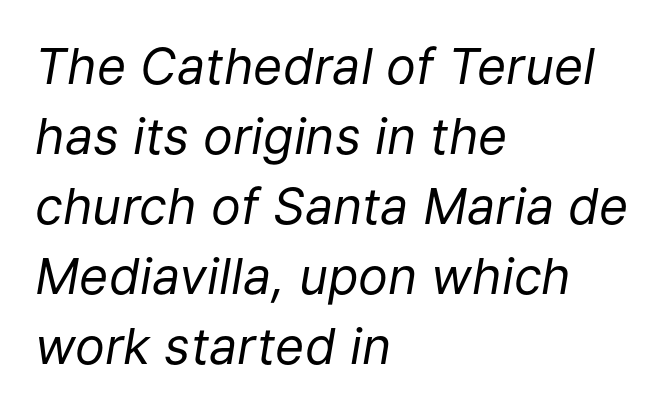
Summary of vertical rhythm: regular, with standard interline spacing. Varying glyph widths throughout — classic text-font behaviour. It's the slanting kind of type. Nothing unusual about the tracking: characters are spaced as the font intends. A classic flush-left, rag-right setting is used for this passage.
